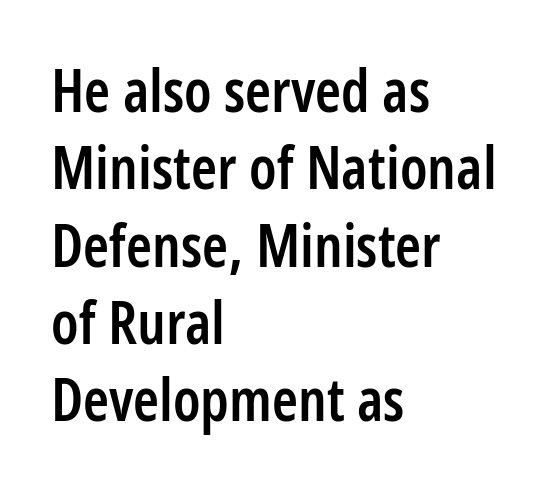
Q: Is the text bold? A: Semi-bold.
Q: Is the text italic (slanted)? A: No, it is upright.
Q: Is the typeface a serif or a sans-serif typeface? A: Sans-serif.
Q: Is the text underlined? A: No.
Q: How is the paragraph aligned? A: Left-aligned.
Q: Is the spacing between letters normal or unusually wide? A: Normal.
Q: Is the spacing between lines tight, normal or loose? A: Normal.
Q: Width (condensed, normal, or wide)? A: Condensed.
Q: Stroke contrast? A: Low.
Q: x-height? A: Medium.
Q: Monospaced? A: No.
